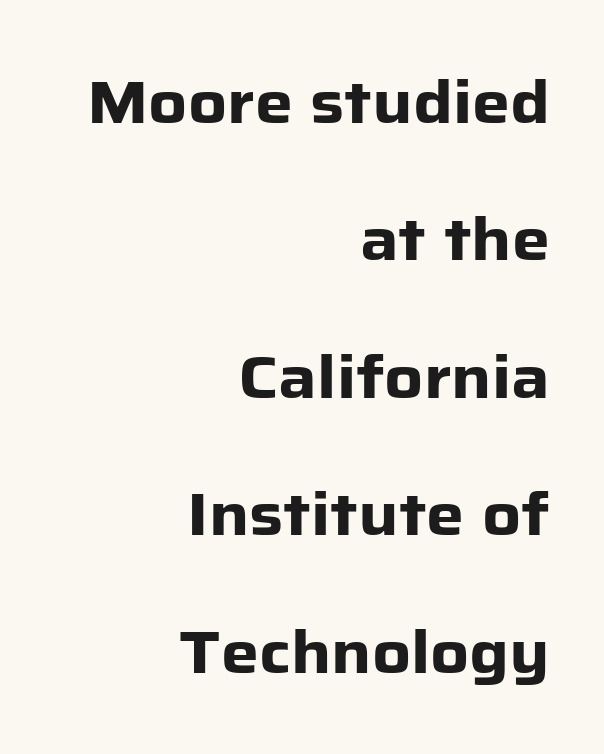
The image shows 60 px heavy sans-serif type, upright; set right-aligned, loose line spacing (2.29x), normal letter spacing, not underlined; low stroke contrast and a medium x-height.
